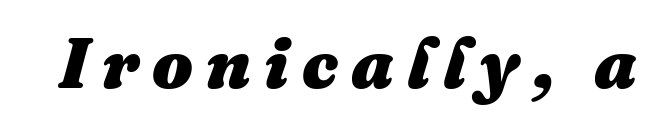
A bare baseline throughout the passage. The specimen reads as italic at a glance. Think of a printed novel: that variable character pitch is what you see here. Weight check: bold — yes, fully.
